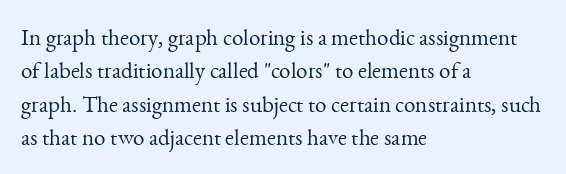
How would I describe the line gaps? Plain and ordinary. Just letters on the line, the space beneath them empty. Alignment: flush left. In terms of posture, this sample is upright.
